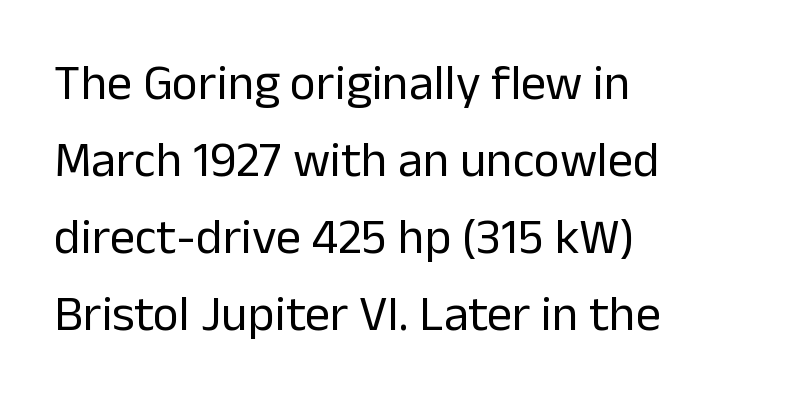
The image shows 50 px regular-weight sans-serif type, upright; set left-aligned, normal line spacing (1.54x), normal letter spacing, not underlined; low stroke contrast and a medium x-height.
